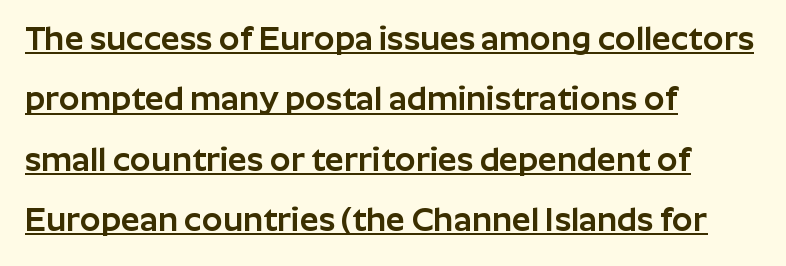
Letterform terminals end flat and unadorned throughout the passage. Line beginnings align vertically; line endings do not. The specimen includes a rule beneath the text block's lines. The letters stand upright; this is a roman face. There is no visible air inserted between adjacent glyphs.
